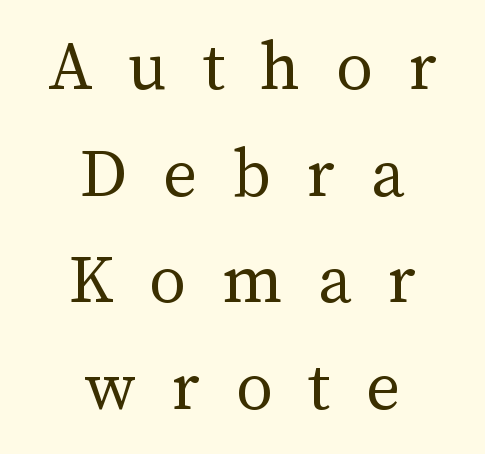
{"italic": "no", "bold": "no", "weight": "regular", "width": "normal", "stroke_contrast": "medium", "x_height": "medium", "monospaced": "no", "underline": "no", "align": "center", "line_spacing": "normal", "line_spacing_ratio": 1.46, "letter_spacing": "wide", "letter_spacing_em": 0.49, "glyph_px": 73}
